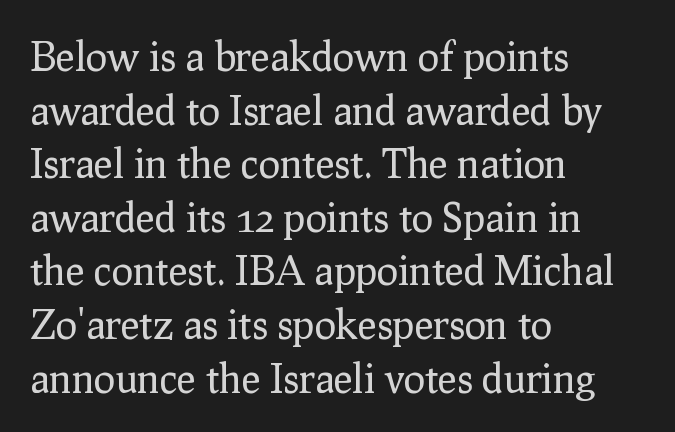
Looks like regular typesetting: each glyph gets only the width it needs. A typesetter would call this leading conventional body-copy spacing. The letters stand upright; this is a roman face. The type is set solid horizontally, with unmodified tracking. If you drew a ruler down the left edge, every line would touch it.
